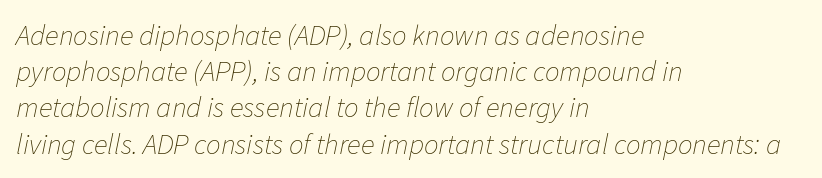
{"italic": "yes", "lean": "right", "slant_degrees": 11, "bold": "no", "weight": "thin", "width": "normal", "stroke_contrast": "low", "x_height": "medium", "monospaced": "no", "underline": "no", "align": "left", "line_spacing": "normal", "line_spacing_ratio": 1.25, "letter_spacing": "normal", "letter_spacing_em": 0.0, "glyph_px": 29}
